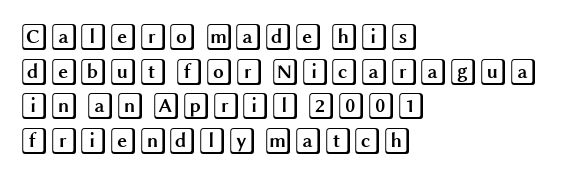
Q: Is the text italic (slanted)? A: No, it is upright.
Q: Is the text underlined? A: No.
Q: How is the paragraph aligned? A: Left-aligned.
Q: Is the spacing between letters normal or unusually wide? A: Normal.
Q: Is the spacing between lines tight, normal or loose? A: Normal.
